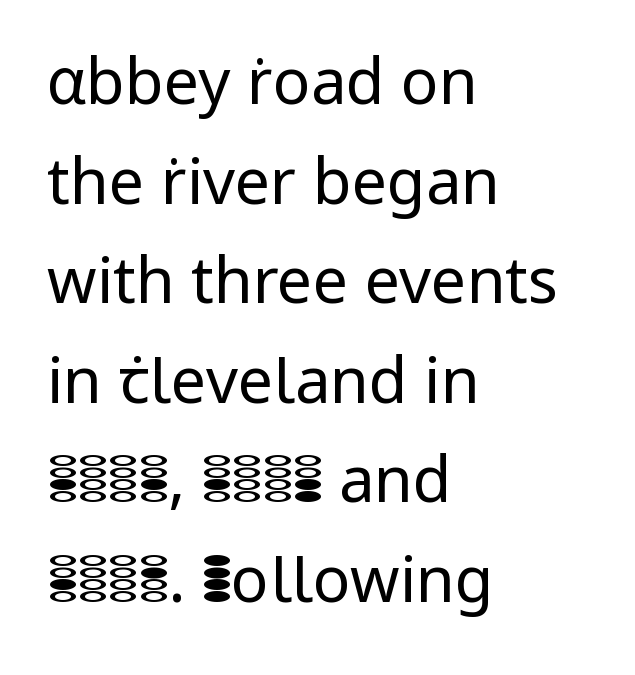
This rendering leaves character spacing at its baseline value. This sample has the flowing, uneven cadence of proportional lettering. Italic: no, the glyphs are upright roman. This sample is left-justified, so line endings fall wherever the words run out. Leading: standard. On a weight scale, this lands at 450 or below.
